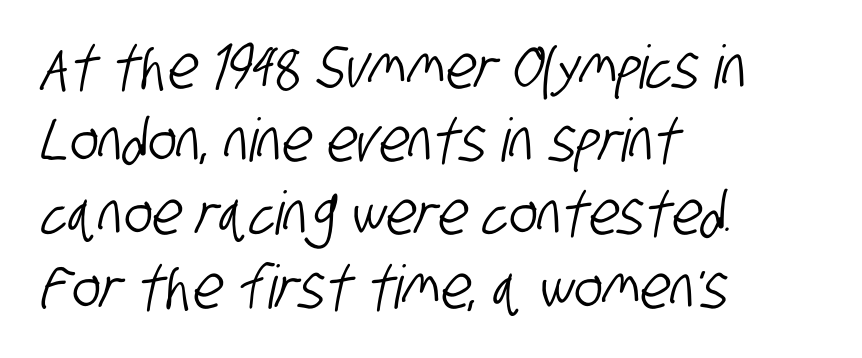
{"serif": "no", "width": "condensed", "stroke_contrast": "low", "x_height": "large", "monospaced": "no", "underline": "no", "align": "left", "line_spacing_ratio": 1.22, "letter_spacing": "normal", "letter_spacing_em": 0.0, "glyph_px": 60}
